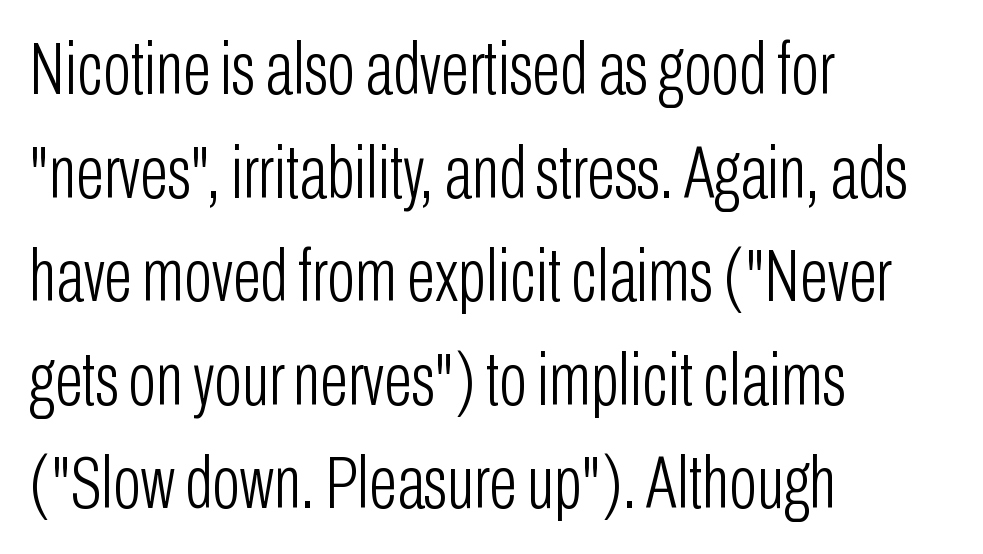
Q: Is the text bold? A: No.
Q: Is the text italic (slanted)? A: No, it is upright.
Q: Is the typeface a serif or a sans-serif typeface? A: Sans-serif.
Q: Is the text underlined? A: No.
Q: How is the paragraph aligned? A: Left-aligned.
Q: Is the spacing between letters normal or unusually wide? A: Normal.
Q: Is the spacing between lines tight, normal or loose? A: Normal.
Q: Width (condensed, normal, or wide)? A: Condensed.
Q: Stroke contrast? A: Low.
Q: x-height? A: Medium.
Q: Monospaced? A: No.
